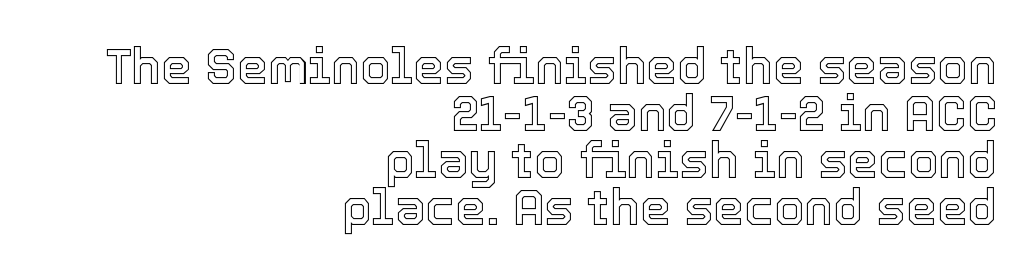
Q: Is the text italic (slanted)? A: No, it is upright.
Q: Is the text underlined? A: No.
Q: How is the paragraph aligned? A: Right-aligned.
Q: Is the spacing between letters normal or unusually wide? A: Normal.
Q: Is the spacing between lines tight, normal or loose? A: Tight.
Q: Width (condensed, normal, or wide)? A: Normal.
Q: x-height? A: Medium.
Q: Monospaced? A: No.
